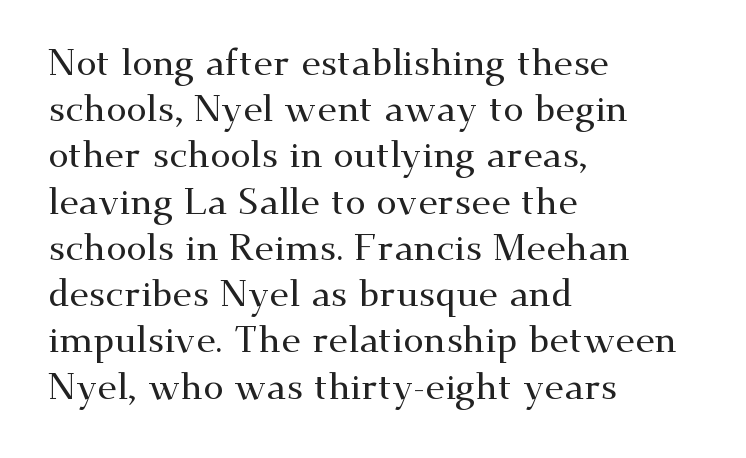
The image shows 37 px wide serif type, upright; set left-aligned, normal line spacing (1.25x), normal letter spacing, not underlined; medium stroke contrast and a small x-height.
